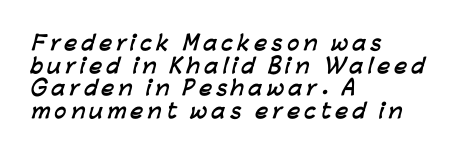
The image shows 20 px bold type; set left-aligned, tight line spacing (1.13x), unusually wide letter spacing (+0.21 em), not underlined.
